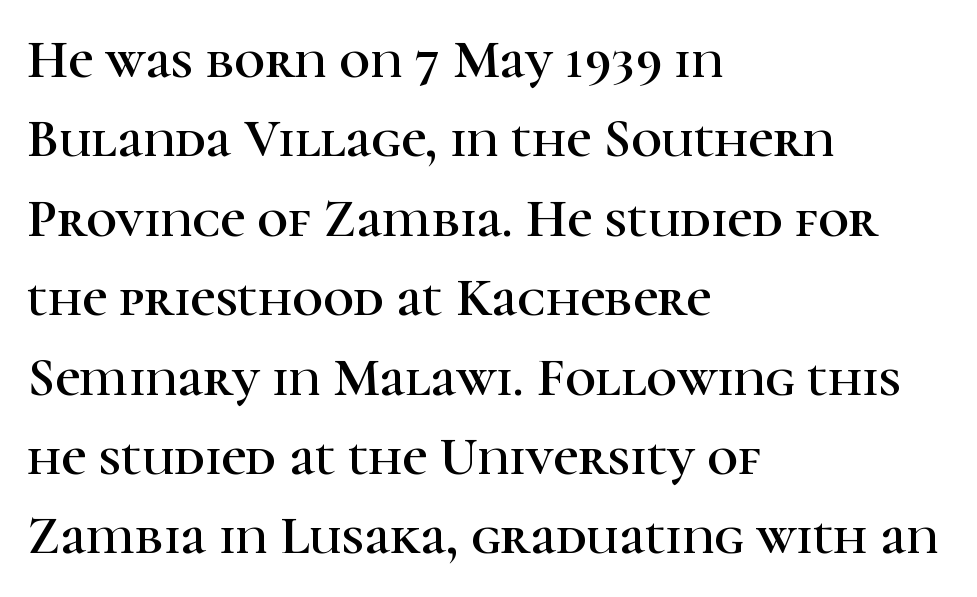
The image shows 54 px serif type, upright; set left-aligned, normal line spacing (1.47x), normal letter spacing, not underlined; high stroke contrast and a medium x-height.
